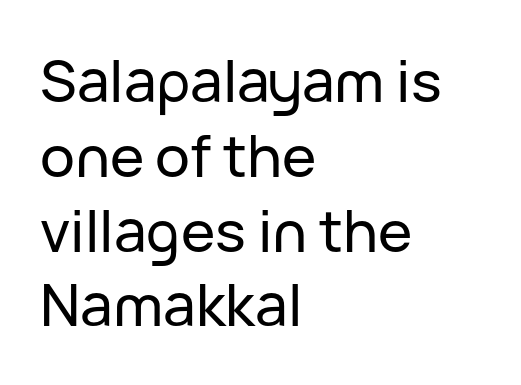
The image shows 58 px sans-serif type, upright; set left-aligned, normal line spacing (1.29x), normal letter spacing, not underlined; low stroke contrast and a medium x-height.
